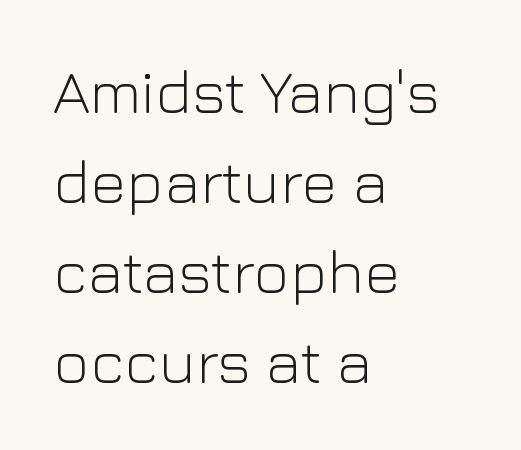
{"serif": "no", "italic": "no", "bold": "no", "weight": "light", "width": "normal", "stroke_contrast": "low", "x_height": "medium", "monospaced": "no", "underline": "no", "align": "left", "line_spacing": "normal", "line_spacing_ratio": 1.45, "letter_spacing": "normal", "letter_spacing_em": 0.0, "glyph_px": 62}
